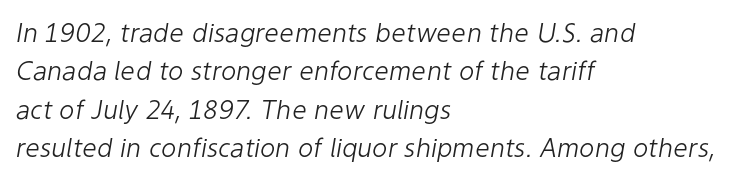
Q: Is the text bold? A: No.
Q: Is the text italic (slanted)? A: Yes, it leans right by about 9 degrees.
Q: Is the text underlined? A: No.
Q: How is the paragraph aligned? A: Left-aligned.
Q: Is the spacing between letters normal or unusually wide? A: Normal.
Q: Is the spacing between lines tight, normal or loose? A: Normal.
